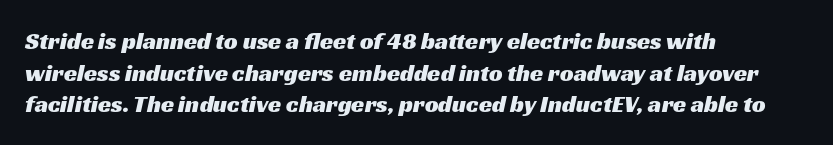
{"underline": "no", "align": "left", "line_spacing": "normal", "line_spacing_ratio": 1.32, "letter_spacing": "normal", "letter_spacing_em": 0.0, "glyph_px": 24}
